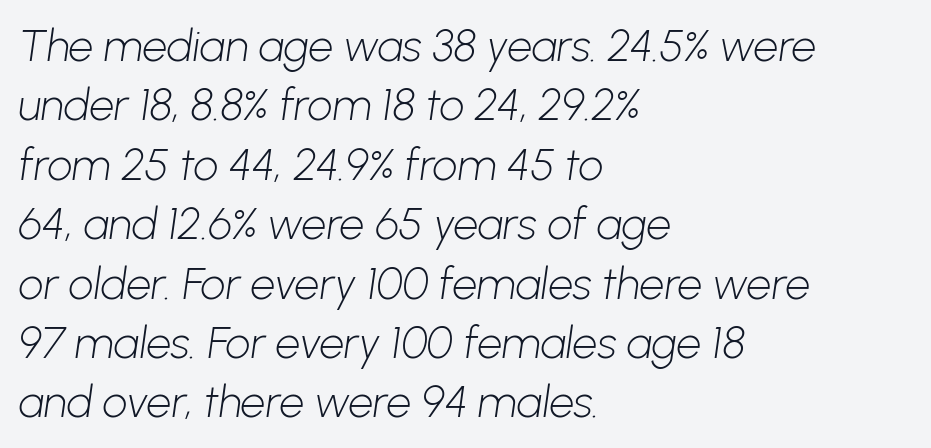
Looks like regular typesetting: each glyph gets only the width it needs. What stands out about the letter spacing? Nothing — it is the standard amount. Unmarked baselines from the first word to the last. Regarding leading, the lines here are spaced in the standard way. Letters have the restrained weight of plain body copy at most. The setting favours the left margin, as ordinary paragraphs usually do.
